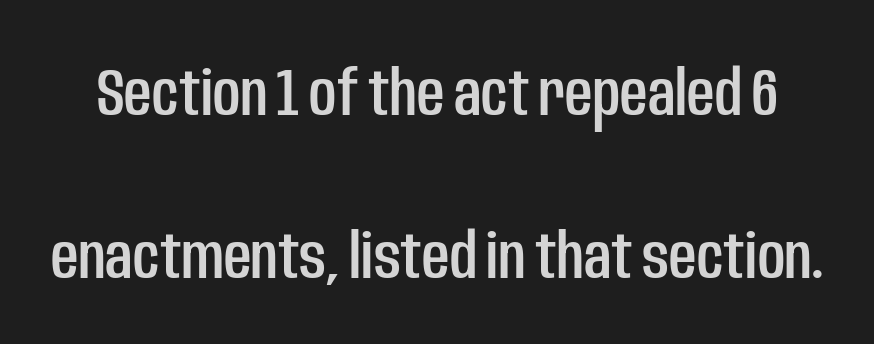
{"serif": "no", "italic": "no", "width": "condensed", "stroke_contrast": "low", "x_height": "large", "monospaced": "no", "underline": "no", "line_spacing": "loose", "line_spacing_ratio": 2.44, "letter_spacing": "normal", "letter_spacing_em": 0.0, "glyph_px": 67}
